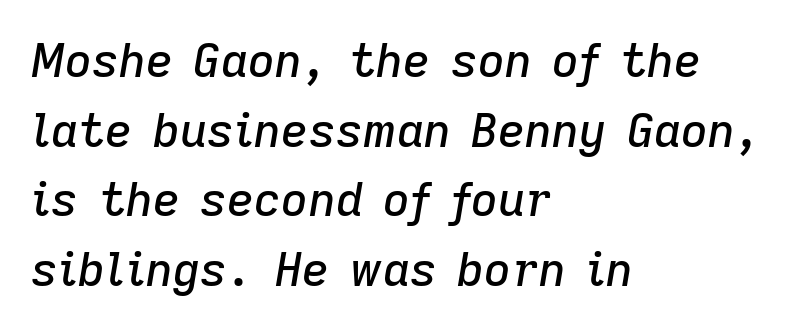
Q: Is the text italic (slanted)? A: Yes, it leans right by about 9 degrees.
Q: Is the text underlined? A: No.
Q: How is the paragraph aligned? A: Left-aligned.
Q: Is the spacing between letters normal or unusually wide? A: Normal.
Q: Is the spacing between lines tight, normal or loose? A: Normal.
Q: Width (condensed, normal, or wide)? A: Normal.
Q: Stroke contrast? A: Low.
Q: x-height? A: Medium.
Q: Monospaced? A: No.
